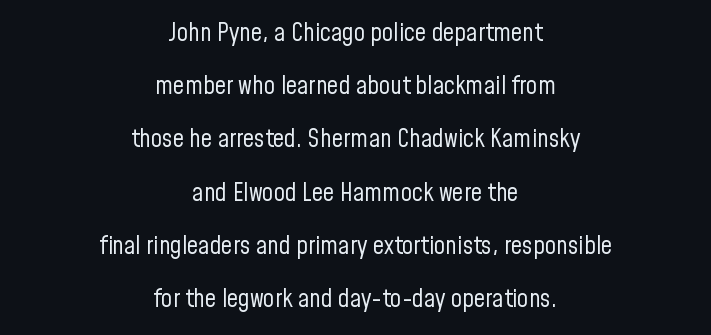
A clean baseline with only descenders dipping below it. Baseline-to-baseline distance is far greater than the letter height. Vertical strokes here are truly vertical. Each stroke keeps to a modest, everyday thickness or less. This rendering leaves character spacing at its baseline value.
